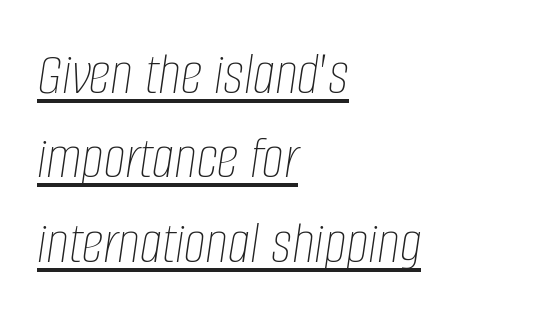
Compared with a typical body face, this is equally light or lighter still. Glance below the letters and you will spot a drawn line. The letters advance in unequal steps, a hallmark of proportional type. Evenly set lines give the paragraph a standard silhouette. The face used here has a pronounced slope to its letters. The tracking reads as untouched default to a designer's eye.
